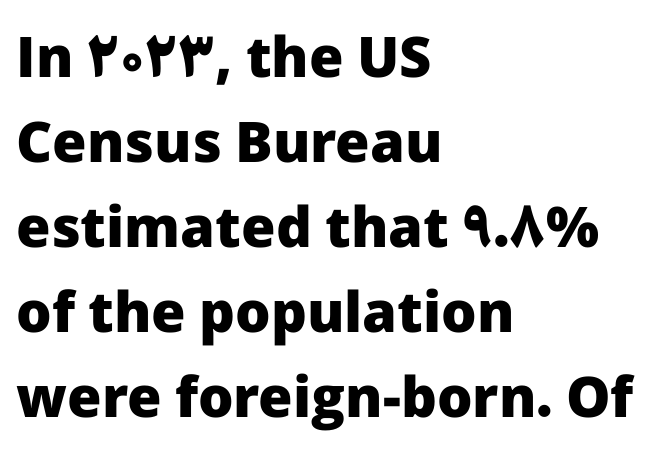
The image shows 56 px heavy sans-serif type, upright; set left-aligned, normal line spacing (1.52x), normal letter spacing, not underlined; low stroke contrast and a medium x-height.
